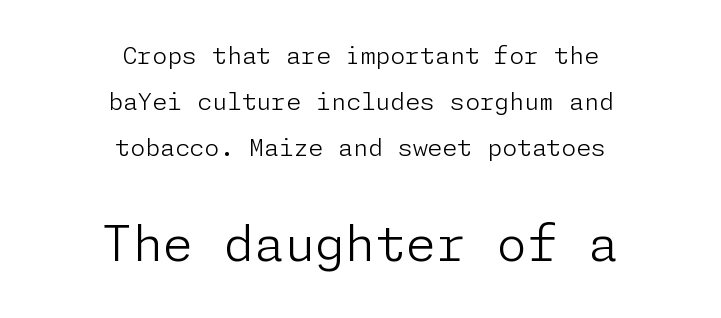
{"serif": "no", "italic": "no", "bold": "no", "weight": "light", "width": "normal", "stroke_contrast": "low", "x_height": "medium", "underline": "no", "align": "center", "line_spacing": "loose", "line_spacing_ratio": 1.92, "letter_spacing": "normal", "letter_spacing_em": 0.0, "larger_block": "second", "size_ratio": 2.04, "glyph_px": 49}
